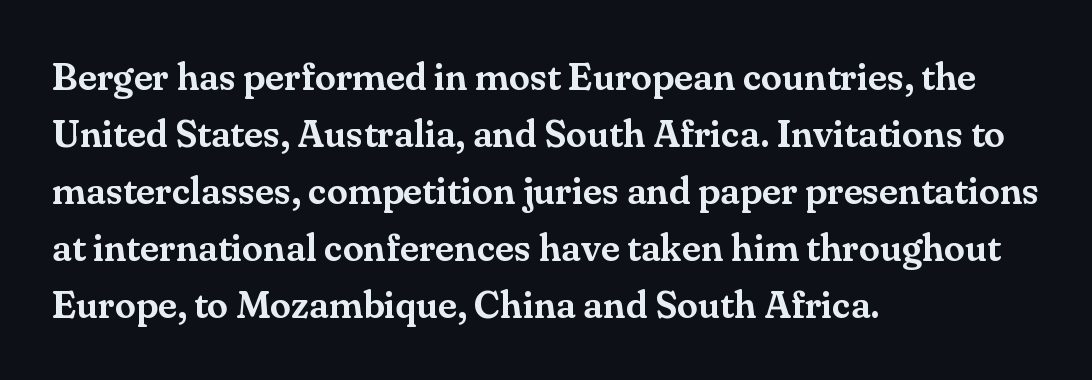
Letterform terminals end in serifs throughout the passage. The letters sit at their default tracking, neither squeezed nor spread. Left-aligned paragraph, ragged on the right. This is roman type, the default non-slanted kind. Underlining? Definitely not there. This sample has the flowing, uneven cadence of proportional lettering.
